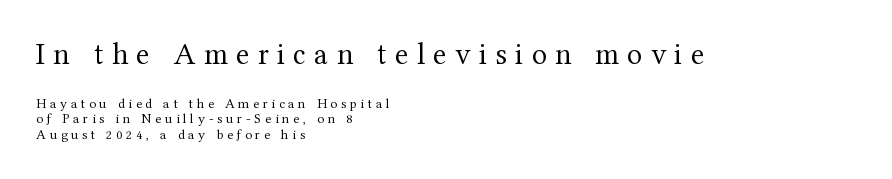
{"serif": "yes", "italic": "no", "bold": "no", "weight": "regular", "width": "normal", "stroke_contrast": "medium", "x_height": "medium", "monospaced": "no", "underline": "no", "align": "left", "line_spacing": "tight", "line_spacing_ratio": 1.1, "letter_spacing": "wide", "letter_spacing_em": 0.27, "larger_block": "first", "size_ratio": 2.21, "glyph_px": 31}
